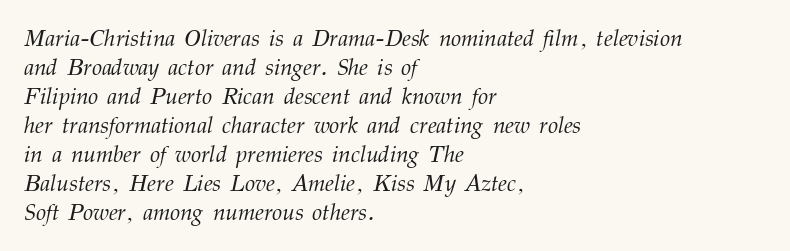
{"italic": "yes", "lean": "right", "slant_degrees": 12, "bold": "no", "underline": "no", "align": "left", "line_spacing": "normal", "line_spacing_ratio": 1.26, "letter_spacing": "normal", "letter_spacing_em": 0.0, "glyph_px": 23}
